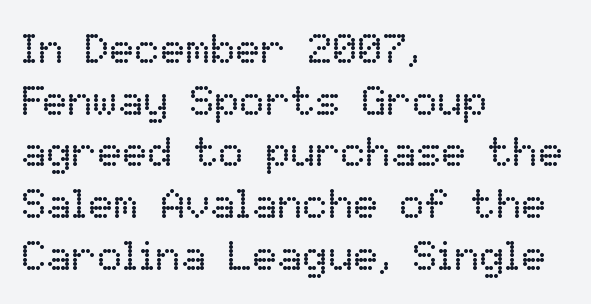
The image shows 42 px regular-weight type, upright; set left-aligned, line spacing 1.23x, normal letter spacing, not underlined; low stroke contrast and a medium x-height.
